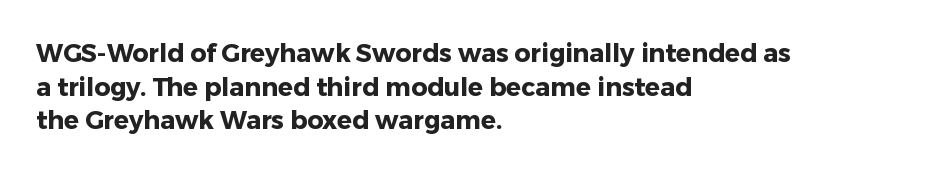
The image shows 25 px bold type, upright; set left-aligned, normal line spacing (1.35x), normal letter spacing, not underlined.
